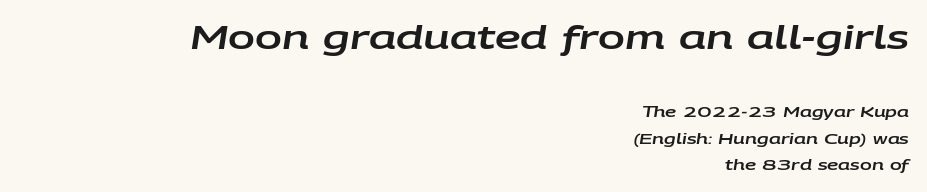
{"italic": "yes", "lean": "right", "slant_degrees": 9, "width": "wide", "stroke_contrast": "low", "x_height": "large", "monospaced": "no", "underline": "no", "align": "right", "line_spacing_ratio": 1.87, "letter_spacing": "normal", "letter_spacing_em": 0.0, "larger_block": "first", "size_ratio": 2.29, "glyph_px": 32}
